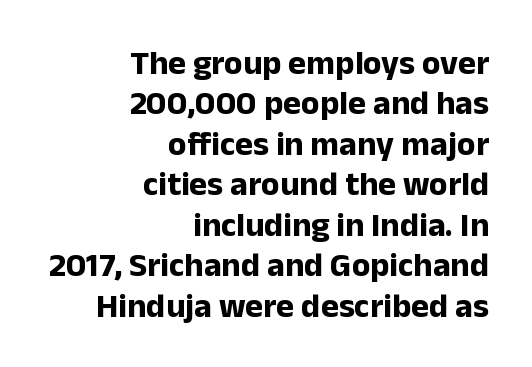
The image shows 34 px bold sans-serif type, upright; set right-aligned, line spacing 1.19x, normal letter spacing, not underlined; low stroke contrast and a medium x-height.
